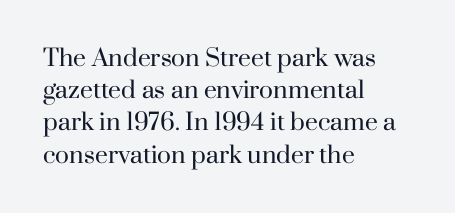
{"italic": "no", "bold": "no", "underline": "no", "align": "left", "line_spacing": "normal", "line_spacing_ratio": 1.4, "letter_spacing": "normal", "letter_spacing_em": 0.0, "glyph_px": 23}
